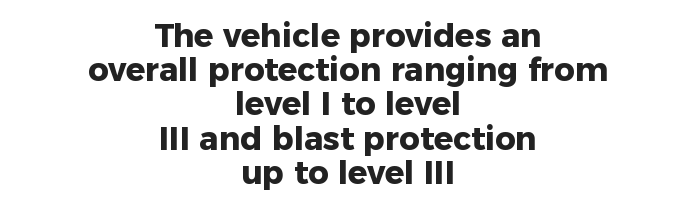
{"serif": "no", "italic": "no", "bold": "yes", "weight": "heavy", "width": "normal", "stroke_contrast": "low", "x_height": "medium", "monospaced": "no", "underline": "no", "align": "center", "line_spacing": "tight", "line_spacing_ratio": 1.07, "letter_spacing": "normal", "letter_spacing_em": 0.0, "glyph_px": 32}
